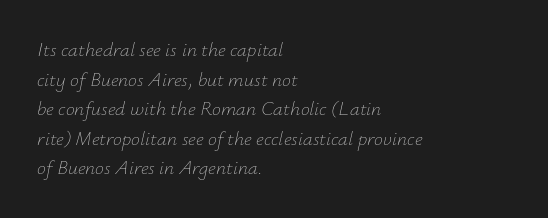
The image shows 20 px text type, italic (leaning right); set left-aligned, normal line spacing (1.48x), normal letter spacing, not underlined.
